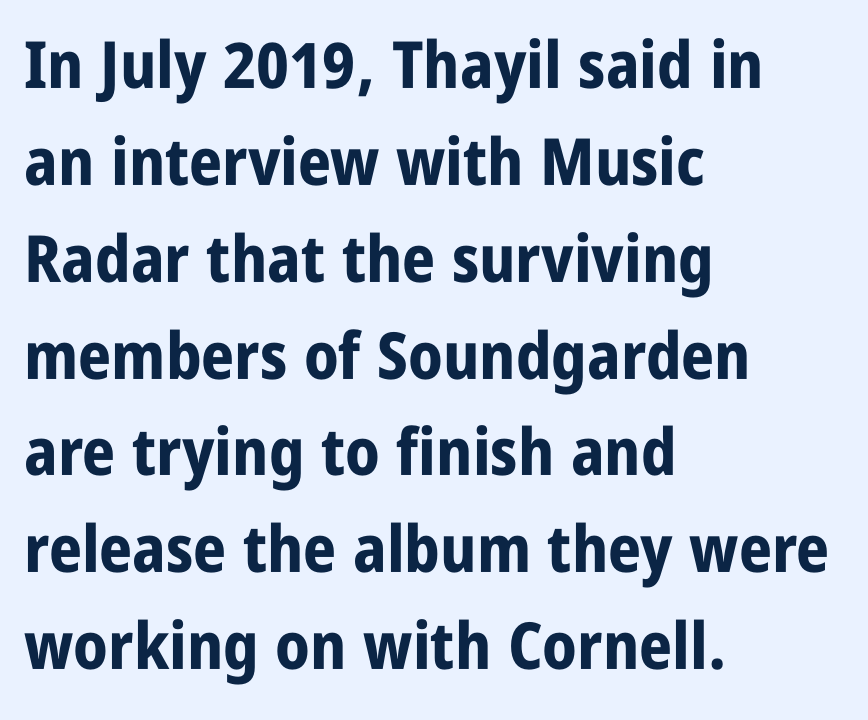
The image shows 65 px bold, condensed sans-serif type, upright; set left-aligned, normal line spacing (1.49x), normal letter spacing, not underlined; low stroke contrast and a large x-height.
